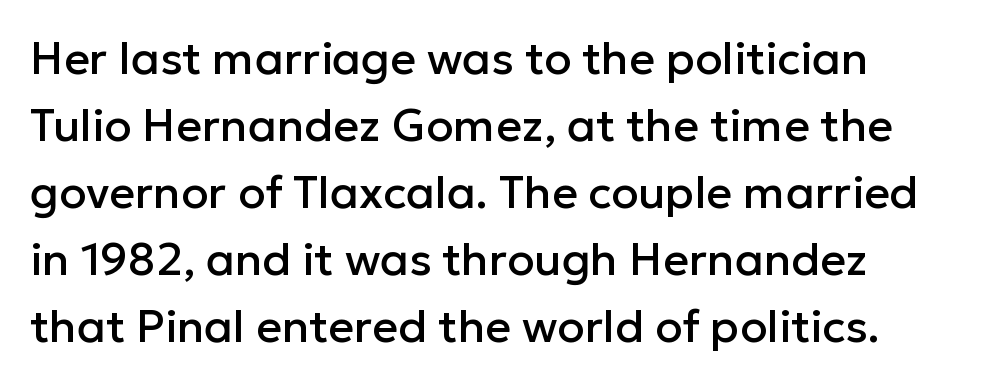
The letters stand straight up with perfectly vertical stems. Compared with typical body copy, the letter spacing here is the same. Vertically, the passage feels balanced, rows spaced as you'd expect. This rendering features lettering with no underline. Proportional: the letters do not fall into vertical columns.
